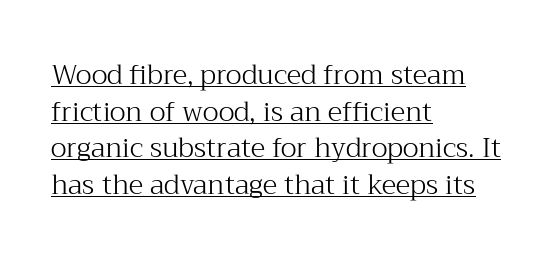
{"italic": "no", "bold": "no", "underline": "yes", "align": "left", "line_spacing": "normal", "line_spacing_ratio": 1.36, "letter_spacing": "normal", "letter_spacing_em": 0.0, "glyph_px": 27}
